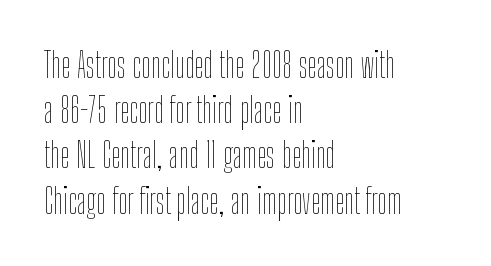
Words float on clear page, feet unadorned. A classic flush-left, rag-right setting is used for this passage. Stems and bowls with no extra thickness — not bold. What's the leading like? Ordinary, nothing unusual.
